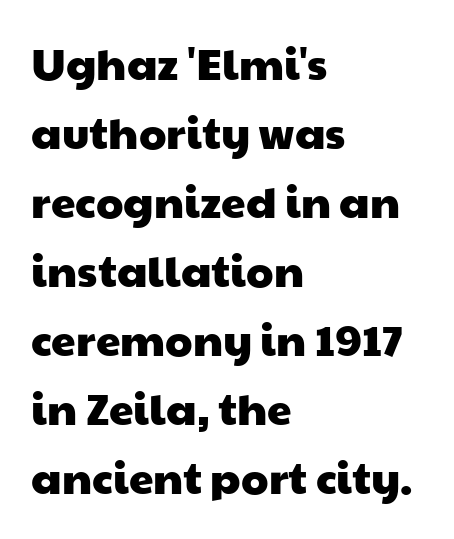
{"serif": "no", "width": "wide", "stroke_contrast": "low", "x_height": "medium", "monospaced": "no", "underline": "no", "align": "left", "line_spacing": "normal", "line_spacing_ratio": 1.57, "letter_spacing": "normal", "letter_spacing_em": 0.0, "glyph_px": 44}
